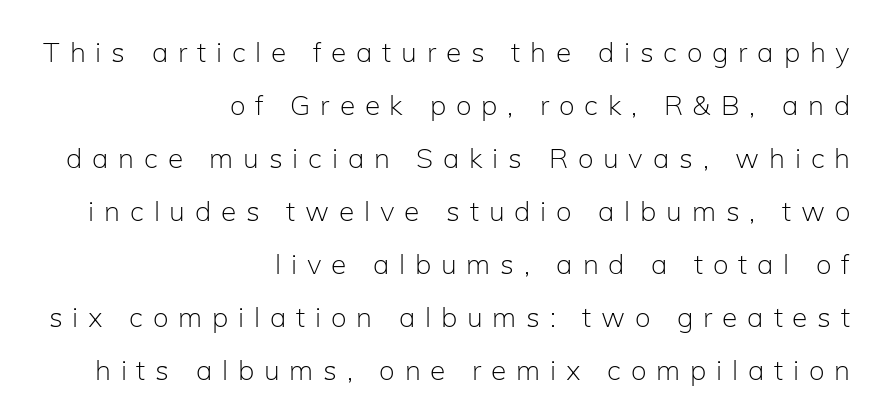
Q: Is the text bold? A: No.
Q: Is the text italic (slanted)? A: No, it is upright.
Q: Is the typeface a serif or a sans-serif typeface? A: Sans-serif.
Q: Is the text underlined? A: No.
Q: How is the paragraph aligned? A: Right-aligned.
Q: Is the spacing between letters normal or unusually wide? A: Unusually wide.
Q: Width (condensed, normal, or wide)? A: Normal.
Q: Stroke contrast? A: Low.
Q: x-height? A: Medium.
Q: Monospaced? A: No.
